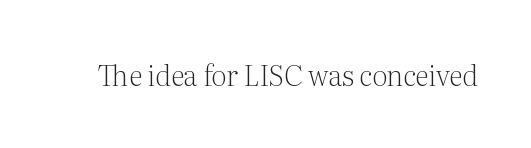
The image shows 28 px light serif type, upright; set normal letter spacing, not underlined; medium stroke contrast and a medium x-height.
